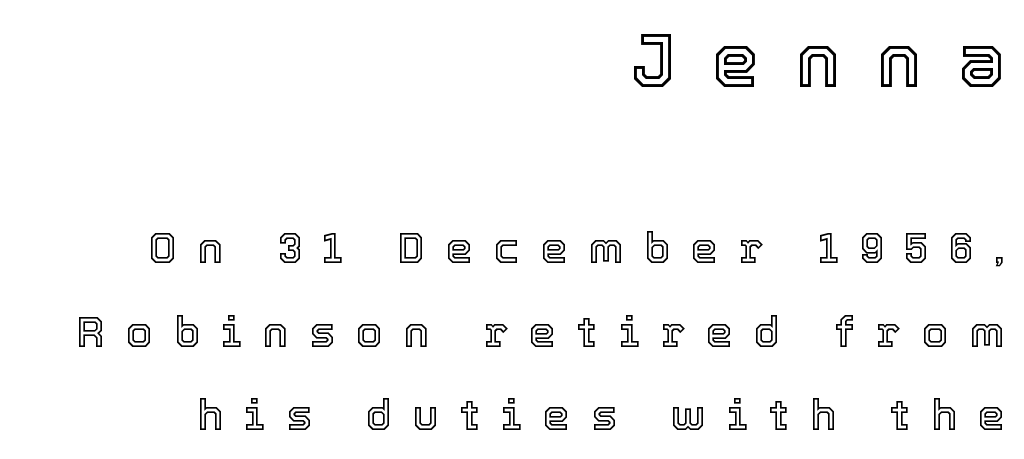
The glyphs are unaccompanied by any horizontal stroke below them. In CSS terms this would be text-align: right. The emphasis by scale lands on block number one, above. Notice how the stems are strictly vertical — no italics here. The leading is generous, giving the passage an open texture. The rendering inserts visible extra space after every character.
